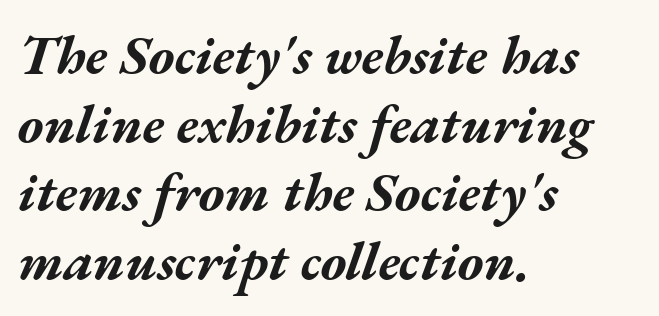
{"italic": "yes", "lean": "right", "slant_degrees": 17, "bold": "yes", "weight": "bold", "width": "wide", "stroke_contrast": "medium", "x_height": "medium", "monospaced": "no", "underline": "no", "align": "left", "line_spacing": "normal", "line_spacing_ratio": 1.25, "letter_spacing": "normal", "letter_spacing_em": 0.0, "glyph_px": 55}
